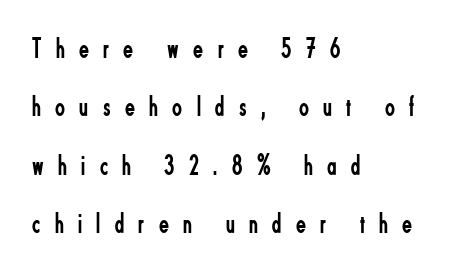
{"serif": "no", "italic": "no", "bold": "no", "weight": "regular", "width": "condensed", "stroke_contrast": "low", "x_height": "small", "monospaced": "no", "underline": "no", "align": "left", "line_spacing": "loose", "line_spacing_ratio": 2.01, "letter_spacing": "wide", "letter_spacing_em": 0.5, "glyph_px": 29}
